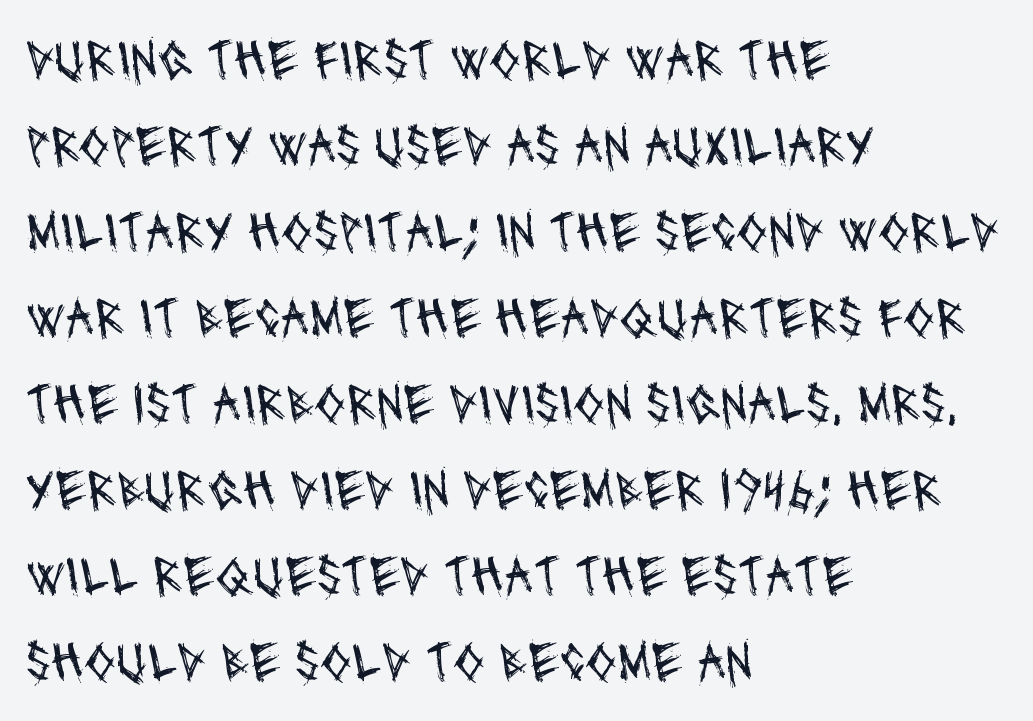
The image shows 57 px regular-weight, condensed sans-serif type; set left-aligned, normal line spacing (1.51x), normal letter spacing, not underlined; medium stroke contrast and a large x-height.
